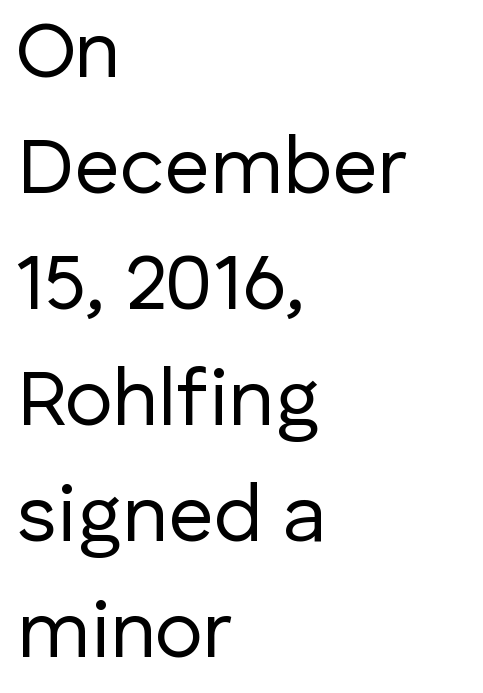
The image shows 80 px regular-weight sans-serif type, upright; set left-aligned, normal line spacing (1.45x), normal letter spacing, not underlined; low stroke contrast and a medium x-height.
